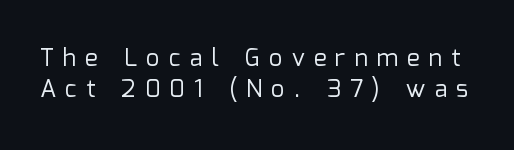
Counters stay open thanks to moderate or lighter strokes. Evenly set lines give the paragraph a standard silhouette. Type without underlining. The passage shown has open, widely tracked lettering throughout. If you drew a line through each stem, it would be perfectly vertical.
